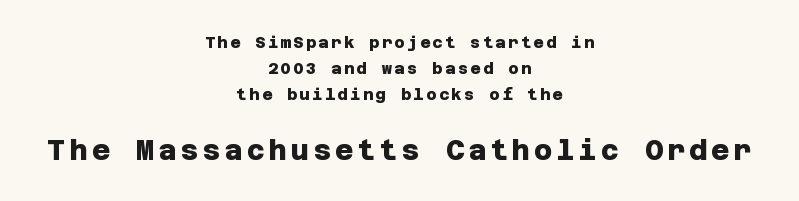
The image shows 28 px heavy sans-serif type; set centered, normal line spacing (1.62x), not underlined; the second (bottom) block is 1.75x larger; low stroke contrast and a large x-height.
